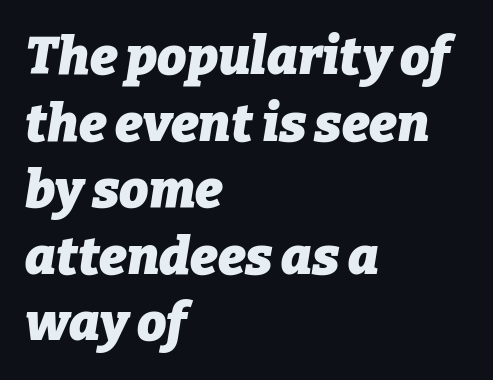
Q: Is the text bold? A: Yes.
Q: Is the text italic (slanted)? A: Yes, it leans right by about 9 degrees.
Q: Is the text underlined? A: No.
Q: How is the paragraph aligned? A: Left-aligned.
Q: Is the spacing between letters normal or unusually wide? A: Normal.
Q: Is the spacing between lines tight, normal or loose? A: Normal.
Q: Width (condensed, normal, or wide)? A: Normal.
Q: Stroke contrast? A: Low.
Q: x-height? A: Medium.
Q: Monospaced? A: No.
